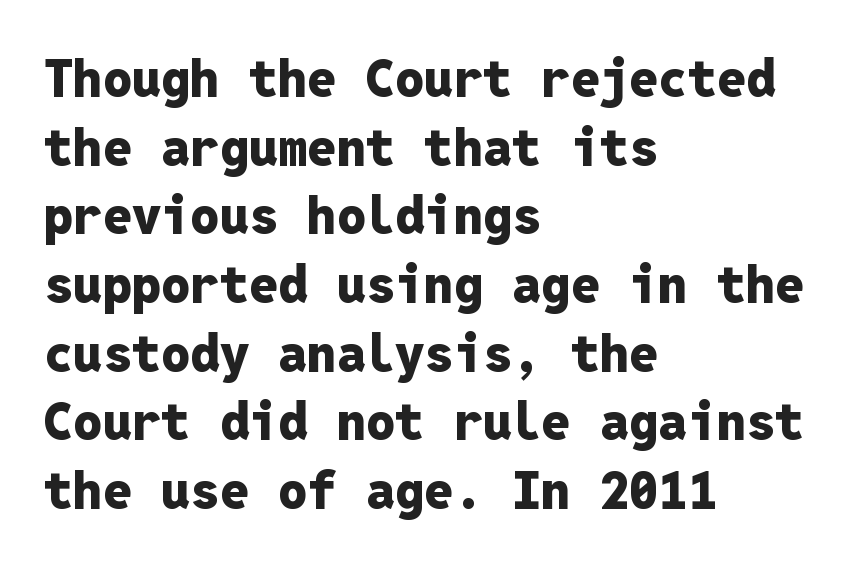
These lines sit exactly where default settings would place them. Characters follow at the spacing the type designer built in. Quick note: underline off. You could count columns in this text — the font is strictly monospaced. If you drew a ruler down the left edge, every line would touch it. Does the type have serifs? No, each stem ends abruptly.
